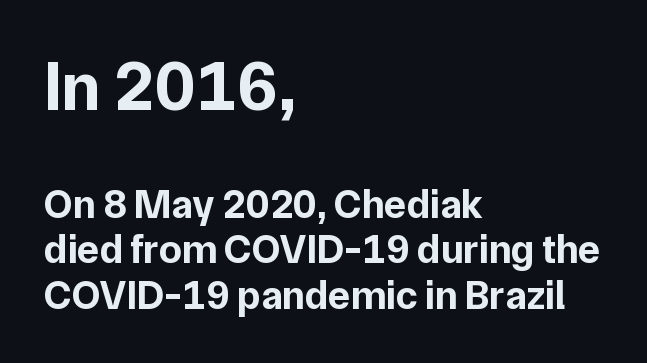
Q: Is the text bold? A: Yes.
Q: Is the text italic (slanted)? A: No, it is upright.
Q: Is the typeface a serif or a sans-serif typeface? A: Sans-serif.
Q: Is the text underlined? A: No.
Q: How is the paragraph aligned? A: Left-aligned.
Q: Is the spacing between letters normal or unusually wide? A: Normal.
Q: Is the spacing between lines tight, normal or loose? A: Tight.
Q: Which block of text is set in a larger size, the first (top) or the second (bottom)? A: The first (top) one.
Q: Width (condensed, normal, or wide)? A: Normal.
Q: Stroke contrast? A: Low.
Q: x-height? A: Medium.
Q: Monospaced? A: No.
